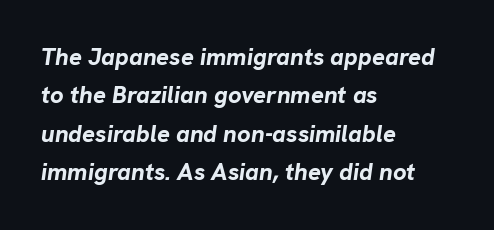
{"italic": "yes", "lean": "right", "slant_degrees": 8, "bold": "yes", "underline": "no", "align": "left", "line_spacing": "normal", "line_spacing_ratio": 1.6, "letter_spacing": "normal", "letter_spacing_em": 0.0, "glyph_px": 24}
